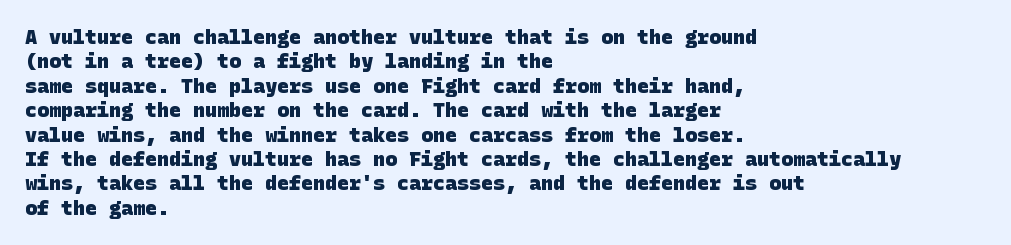
Q: Is the text bold? A: Yes.
Q: Is the text underlined? A: No.
Q: How is the paragraph aligned? A: Left-aligned.
Q: Is the spacing between letters normal or unusually wide? A: Normal.
